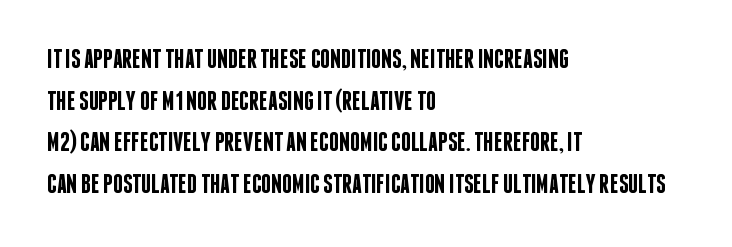
Q: Is the text bold? A: Semi-bold.
Q: Is the text italic (slanted)? A: No, it is upright.
Q: Is the text underlined? A: No.
Q: How is the paragraph aligned? A: Left-aligned.
Q: Is the spacing between letters normal or unusually wide? A: Normal.
Q: Is the spacing between lines tight, normal or loose? A: Normal.
